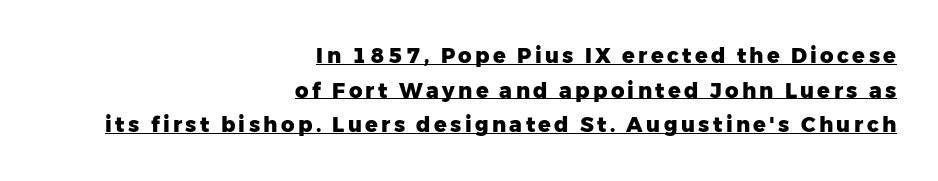
Q: Is the text bold? A: Yes.
Q: Is the text italic (slanted)? A: No, it is upright.
Q: Is the text underlined? A: Yes.
Q: How is the paragraph aligned? A: Right-aligned.
Q: Is the spacing between lines tight, normal or loose? A: Normal.
